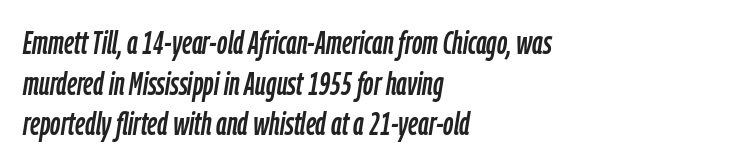
{"italic": "yes", "lean": "right", "slant_degrees": 9, "width": "condensed", "stroke_contrast": "low", "x_height": "medium", "monospaced": "no", "underline": "no", "align": "left", "line_spacing": "normal", "line_spacing_ratio": 1.27, "letter_spacing": "normal", "letter_spacing_em": 0.0, "glyph_px": 32}
